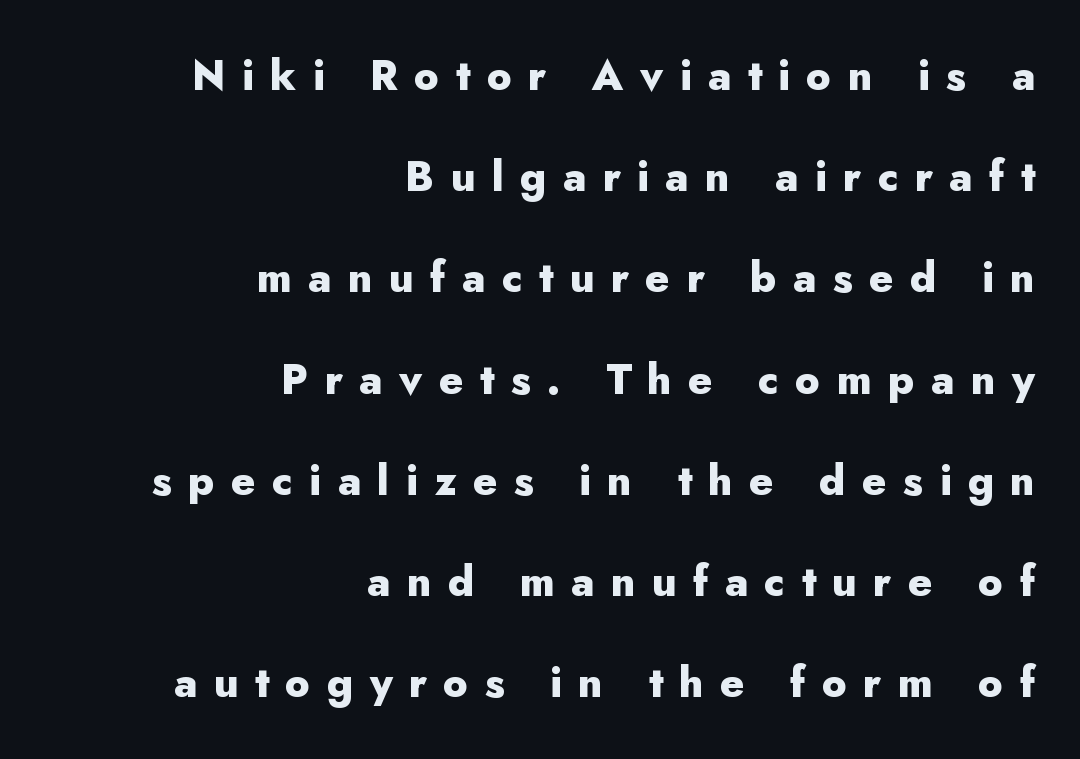
The words here are not underlined. Characters remain perfectly vertical along every line. Students, this is bold: see how much ink each stroke carries. Each letter's strokes conclude bluntly, with no projecting serifs. How are the letters spaced? Widely, with obvious added tracking. Here the designer chose a conventional face with non-uniform glyph widths.
